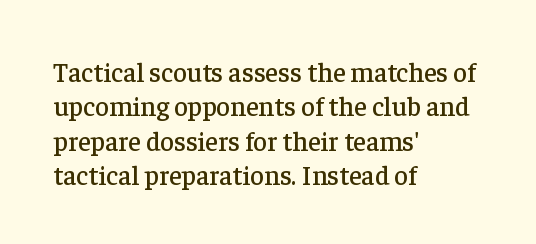
The image shows 27 px text type, upright; set left-aligned, normal line spacing (1.27x), normal letter spacing, not underlined.
